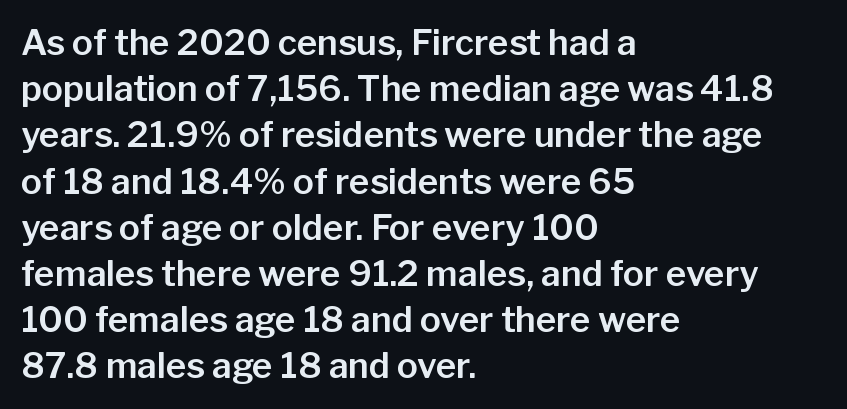
The image shows 35 px sans-serif type, upright; set left-aligned, normal line spacing (1.32x), normal letter spacing, not underlined; low stroke contrast and a medium x-height.
